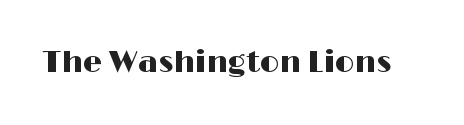
These lines keep a tight, regular rhythm from letter to letter. The passage shown is typed in a proportional face where columns would drift. Descender tails drop into unmarked territory. Serif or sans? Sans — the stroke terminals are bare.
